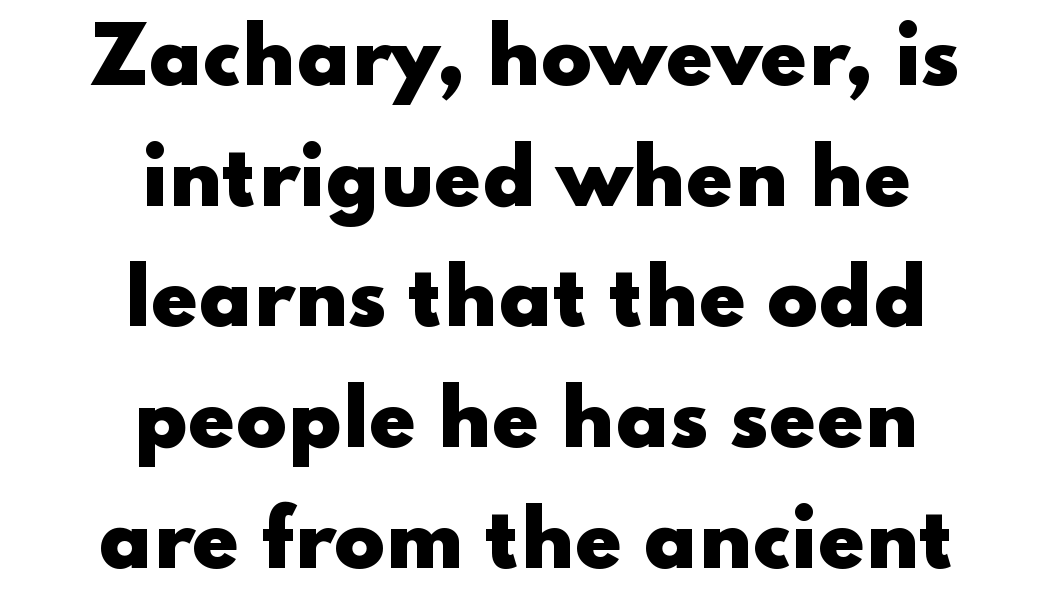
{"serif": "no", "italic": "no", "bold": "yes", "weight": "heavy", "width": "wide", "stroke_contrast": "low", "x_height": "small", "monospaced": "no", "underline": "no", "align": "center", "line_spacing": "normal", "line_spacing_ratio": 1.61, "letter_spacing": "normal", "letter_spacing_em": 0.0, "glyph_px": 75}
